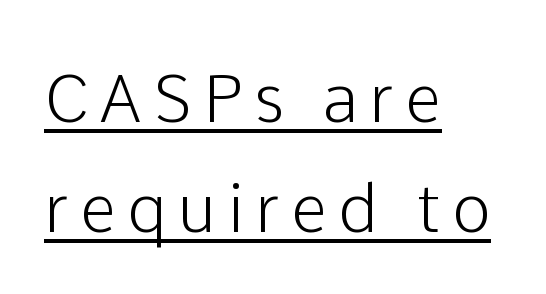
{"serif": "no", "italic": "no", "width": "normal", "stroke_contrast": "low", "x_height": "medium", "monospaced": "no", "underline": "yes", "align": "left", "line_spacing": "normal", "line_spacing_ratio": 1.67, "glyph_px": 66}
